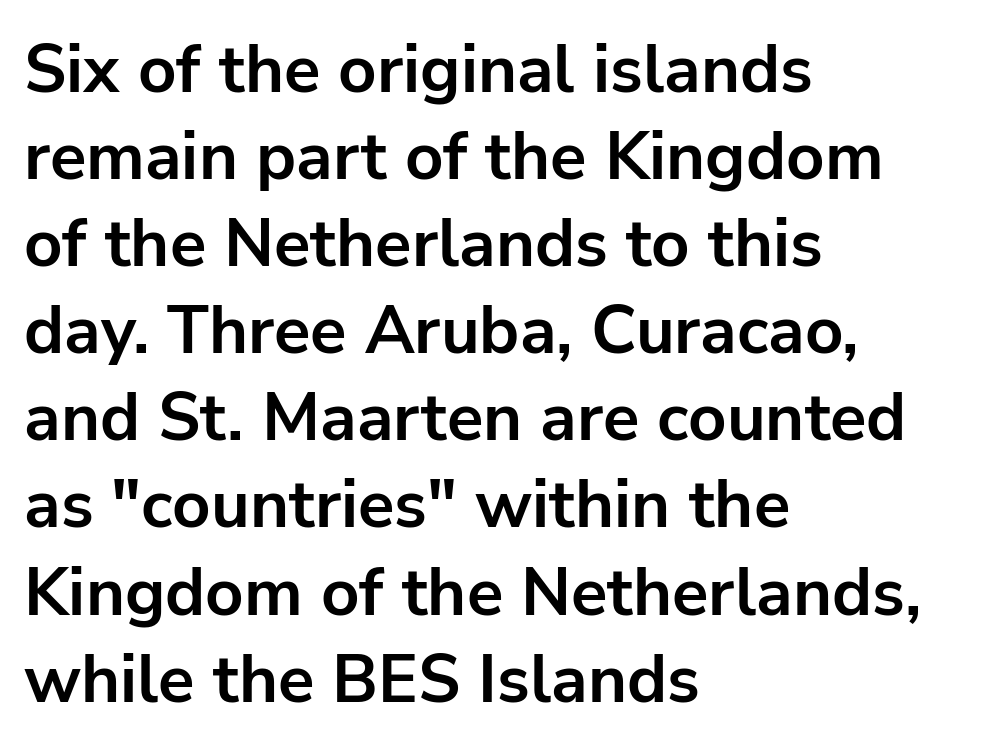
Does the weight exceed regular? Yes, all the way to bold. Posture: vertical. Nobody touched the tracking dial on this one. The font family rendered here belongs to the sans-serif group. Short and long lines alike share a common starting point at left. The face used here is proportionally spaced, like ordinary book or web type.
